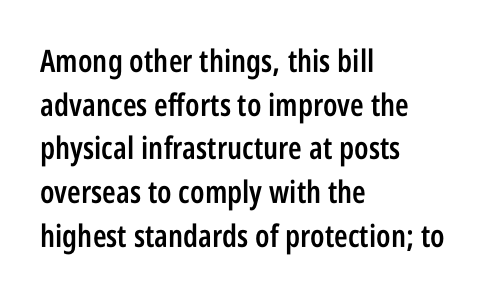
Q: Is the text bold? A: Semi-bold.
Q: Is the text italic (slanted)? A: No, it is upright.
Q: Is the typeface a serif or a sans-serif typeface? A: Sans-serif.
Q: Is the text underlined? A: No.
Q: How is the paragraph aligned? A: Left-aligned.
Q: Is the spacing between letters normal or unusually wide? A: Normal.
Q: Is the spacing between lines tight, normal or loose? A: Normal.
Q: Width (condensed, normal, or wide)? A: Condensed.
Q: Stroke contrast? A: Low.
Q: x-height? A: Large.
Q: Monospaced? A: No.
